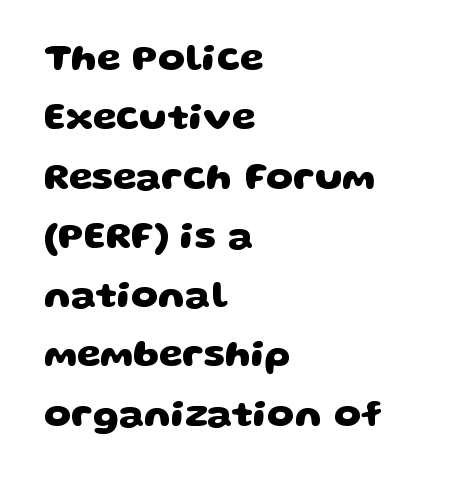
Q: Is the text bold? A: Yes.
Q: Is the typeface a serif or a sans-serif typeface? A: Sans-serif.
Q: Is the text underlined? A: No.
Q: How is the paragraph aligned? A: Left-aligned.
Q: Is the spacing between letters normal or unusually wide? A: Normal.
Q: Is the spacing between lines tight, normal or loose? A: Normal.
Q: Width (condensed, normal, or wide)? A: Wide.
Q: Stroke contrast? A: Low.
Q: x-height? A: Large.
Q: Monospaced? A: No.
